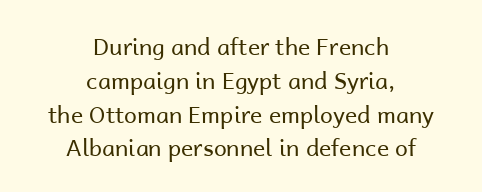
Italic: no, the glyphs are upright roman. The string is rendered with underlining switched off. Rows of type keep a routine distance in the vertical direction. The strokes carry an ordinary text weight at most. If you folded the block vertically in half, each line would mirror itself in length. Glyph-to-glyph distance matches everyday printed text.
